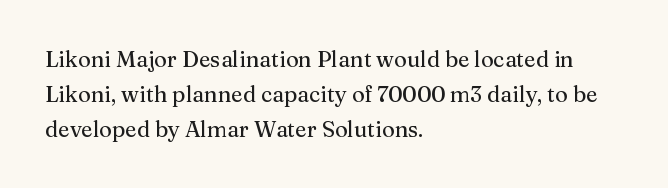
Q: Is the text italic (slanted)? A: No, it is upright.
Q: Is the text underlined? A: No.
Q: How is the paragraph aligned? A: Left-aligned.
Q: Is the spacing between letters normal or unusually wide? A: Normal.
Q: Is the spacing between lines tight, normal or loose? A: Normal.
